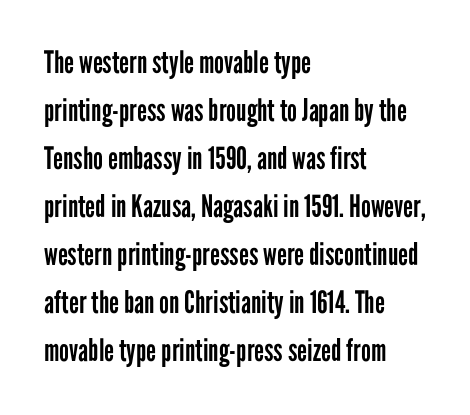
{"serif": "no", "italic": "no", "bold": "no", "weight": "regular", "width": "condensed", "stroke_contrast": "low", "x_height": "medium", "monospaced": "no", "underline": "no", "align": "left", "line_spacing": "normal", "line_spacing_ratio": 1.55, "letter_spacing": "normal", "letter_spacing_em": 0.0, "glyph_px": 31}
